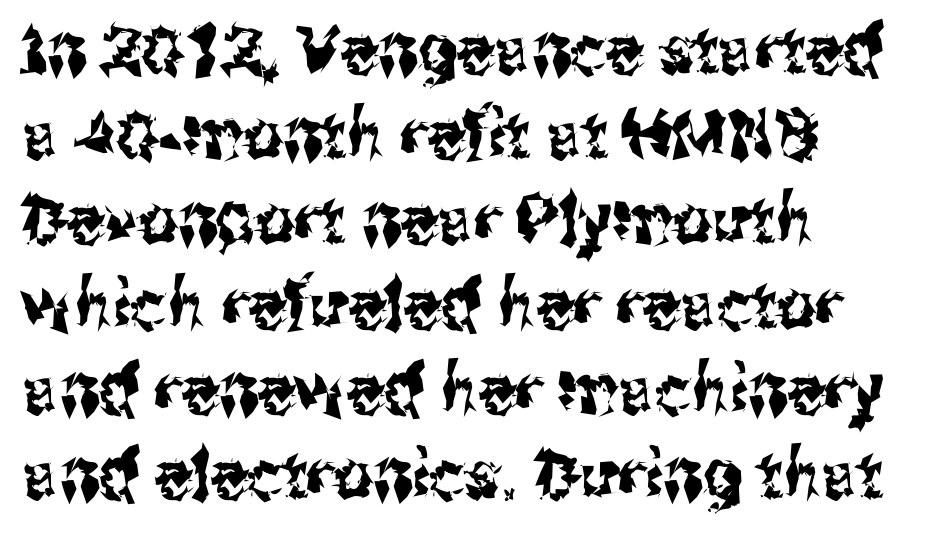
The image shows 68 px condensed sans-serif type, upright; set left-aligned, normal line spacing (1.25x), normal letter spacing, not underlined; medium stroke contrast and a medium x-height.
